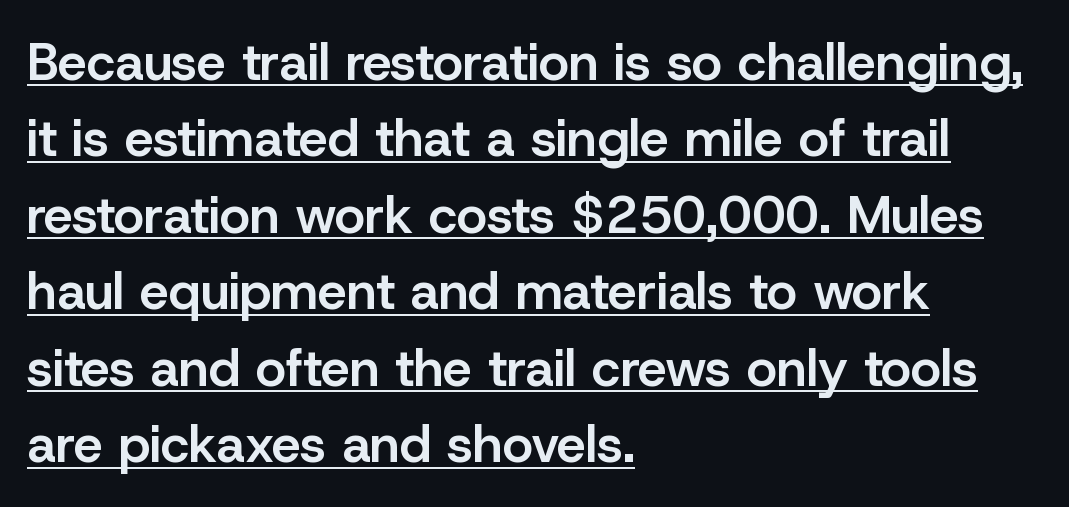
{"serif": "no", "italic": "no", "bold": "semi", "weight": "semibold", "width": "normal", "stroke_contrast": "low", "x_height": "medium", "monospaced": "no", "underline": "yes", "align": "left", "line_spacing": "normal", "line_spacing_ratio": 1.47, "letter_spacing": "normal", "letter_spacing_em": 0.0, "glyph_px": 52}
